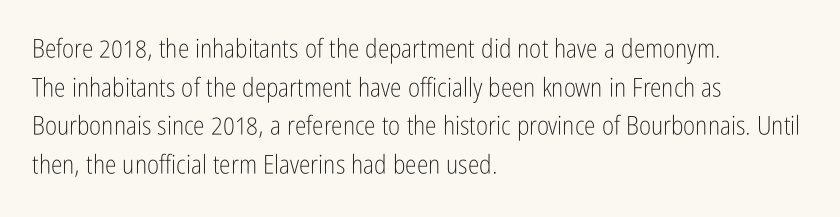
Posture: vertical. The weight tops out at a normal text grade. Words appear dense and cohesive because spacing is normal. If you drew a ruler down the left edge, every line would touch it. Line spacing here is normal. Underline: absent.
